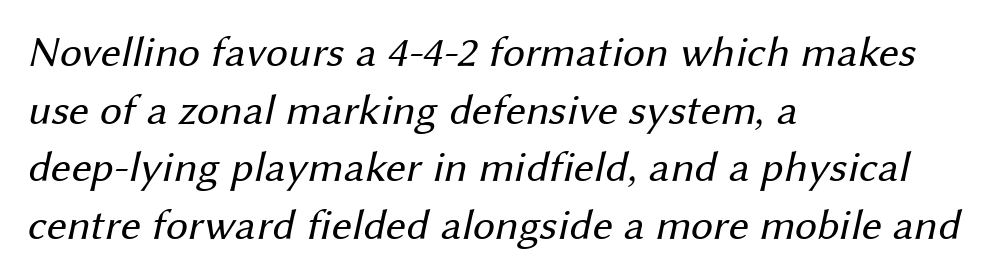
Q: Is the text bold? A: No.
Q: Is the typeface a serif or a sans-serif typeface? A: Sans-serif.
Q: Is the text underlined? A: No.
Q: How is the paragraph aligned? A: Left-aligned.
Q: Is the spacing between letters normal or unusually wide? A: Normal.
Q: Is the spacing between lines tight, normal or loose? A: Normal.
Q: Width (condensed, normal, or wide)? A: Normal.
Q: Stroke contrast? A: Medium.
Q: x-height? A: Medium.
Q: Monospaced? A: No.
